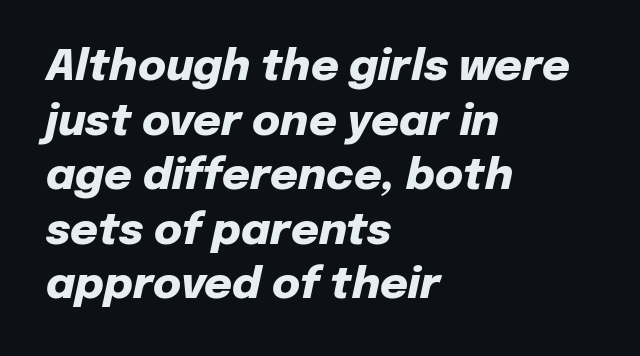
The image shows 43 px heavy type, italic (leaning right); set left-aligned, normal line spacing (1.27x), normal letter spacing, not underlined; low stroke contrast and a medium x-height.
